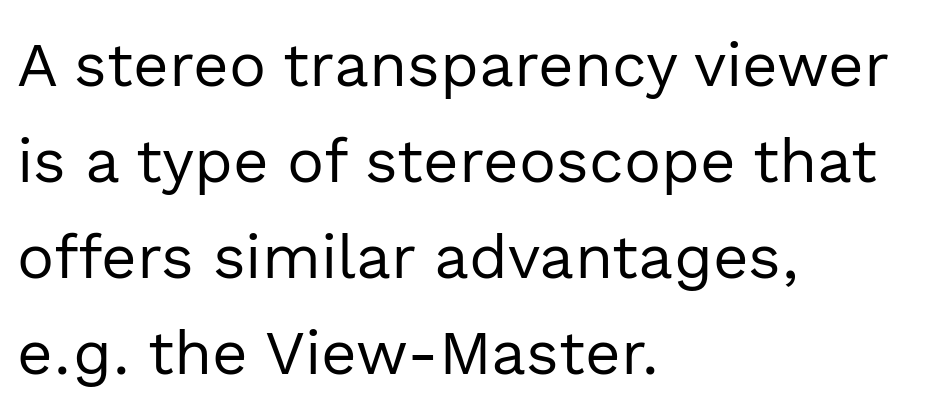
Q: Is the text bold? A: No.
Q: Is the text italic (slanted)? A: No, it is upright.
Q: Is the typeface a serif or a sans-serif typeface? A: Sans-serif.
Q: Is the text underlined? A: No.
Q: How is the paragraph aligned? A: Left-aligned.
Q: Is the spacing between letters normal or unusually wide? A: Normal.
Q: Is the spacing between lines tight, normal or loose? A: Normal.
Q: Width (condensed, normal, or wide)? A: Normal.
Q: x-height? A: Medium.
Q: Monospaced? A: No.
